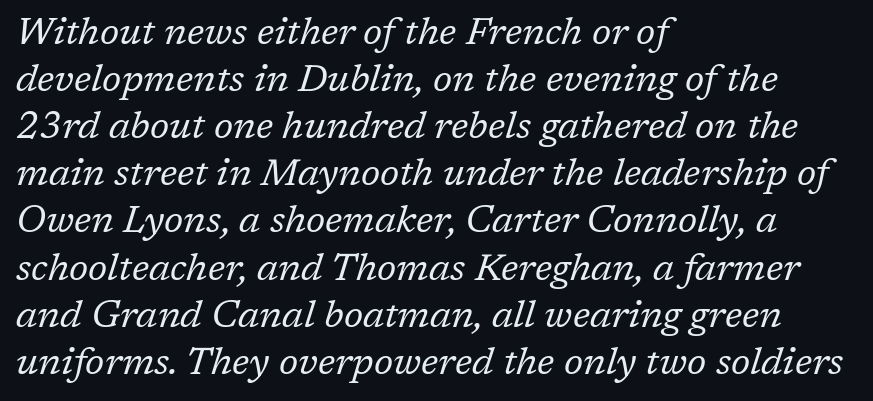
Q: Is the text bold? A: No.
Q: Is the text italic (slanted)? A: Yes, it leans right by about 17 degrees.
Q: Is the typeface a serif or a sans-serif typeface? A: Serif.
Q: Is the text underlined? A: No.
Q: How is the paragraph aligned? A: Left-aligned.
Q: Is the spacing between letters normal or unusually wide? A: Normal.
Q: Width (condensed, normal, or wide)? A: Normal.
Q: Stroke contrast? A: Low.
Q: x-height? A: Medium.
Q: Monospaced? A: No.
